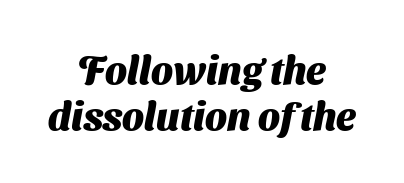
The image shows 39 px heavy sans-serif type; set centered, line spacing 1.18x, normal letter spacing, not underlined; medium stroke contrast and a medium x-height.
